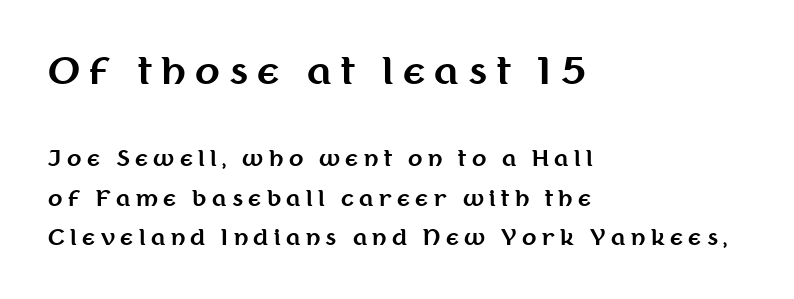
The image shows 36 px bold sans-serif type, upright; set left-aligned, line spacing 1.89x, unusually wide letter spacing (+0.26 em), not underlined; the first (top) block is 1.71x larger; medium stroke contrast and a medium x-height.
